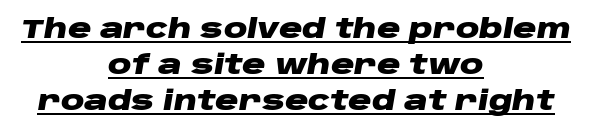
{"italic": "yes", "lean": "right", "slant_degrees": 10, "bold": "yes", "underline": "yes", "align": "center", "line_spacing": "normal", "line_spacing_ratio": 1.39, "letter_spacing": "normal", "letter_spacing_em": 0.0, "glyph_px": 26}
